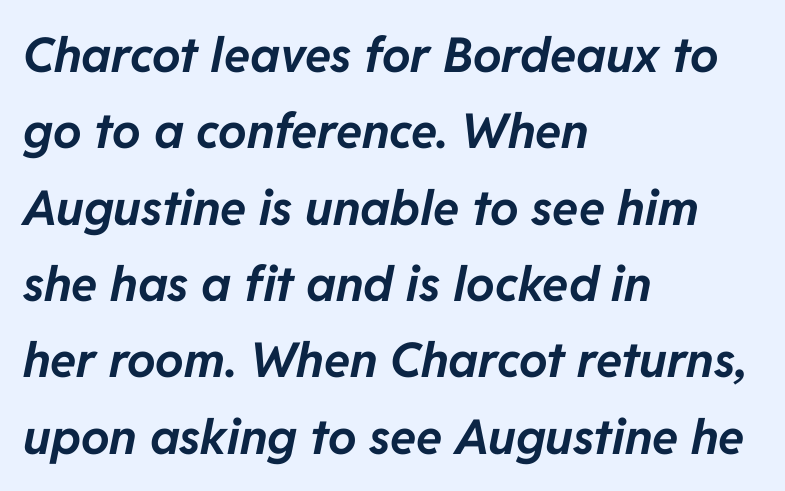
The image shows 48 px bold type, italic (leaning right); set left-aligned, normal line spacing (1.59x), normal letter spacing, not underlined; low stroke contrast and a medium x-height.
